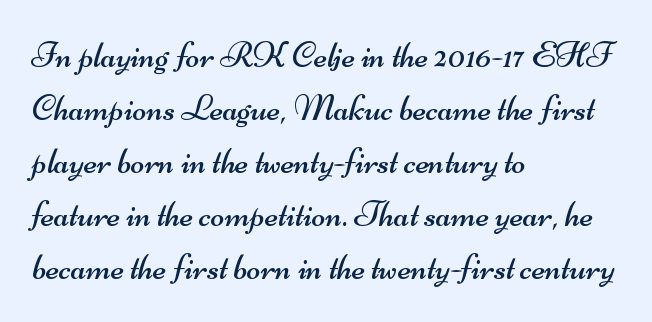
{"serif": "no", "bold": "no", "weight": "regular", "width": "wide", "stroke_contrast": "medium", "x_height": "small", "monospaced": "no", "underline": "no", "align": "left", "line_spacing": "normal", "line_spacing_ratio": 1.43, "letter_spacing": "normal", "letter_spacing_em": 0.0, "glyph_px": 37}
